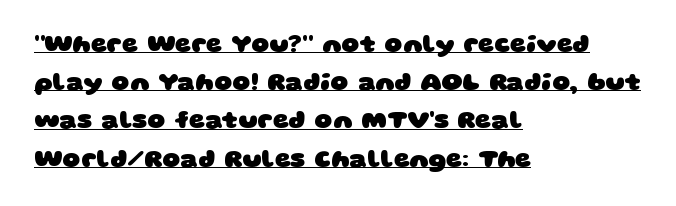
{"bold": "yes", "underline": "yes", "align": "left", "line_spacing": "normal", "line_spacing_ratio": 1.53, "letter_spacing": "normal", "letter_spacing_em": 0.0, "glyph_px": 25}
